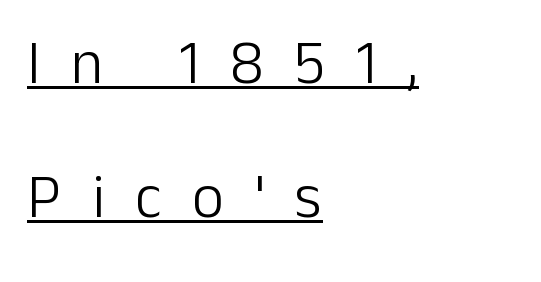
{"serif": "no", "italic": "no", "bold": "no", "weight": "light", "width": "normal", "stroke_contrast": "low", "x_height": "medium", "monospaced": "no", "underline": "yes", "align": "left", "line_spacing": "loose", "line_spacing_ratio": 2.16, "letter_spacing": "wide", "letter_spacing_em": 0.49, "glyph_px": 62}
